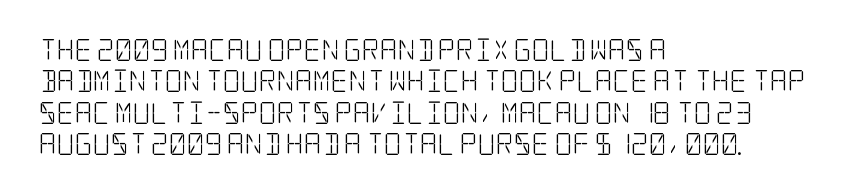
The image shows 22 px text type, upright; set left-aligned, normal line spacing (1.43x), normal letter spacing, not underlined.
